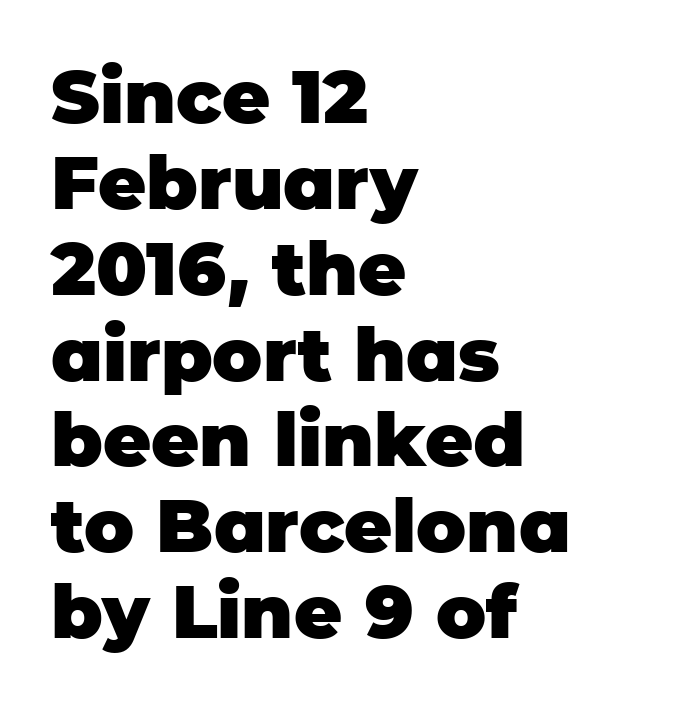
The image shows 74 px heavy sans-serif type, upright; set left-aligned, line spacing 1.16x, normal letter spacing, not underlined; low stroke contrast and a large x-height.
